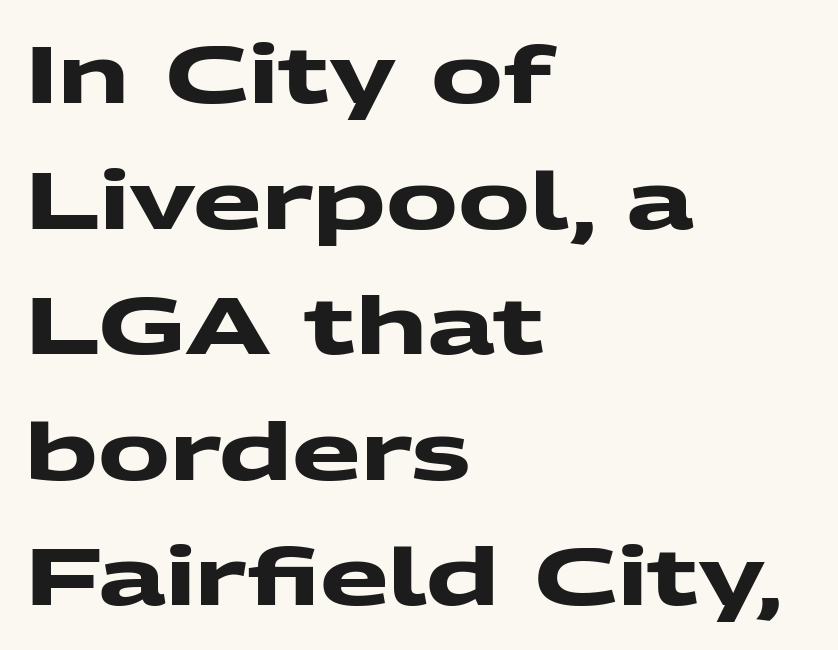
The image shows 80 px heavy, wide sans-serif type; set left-aligned, normal line spacing (1.57x), normal letter spacing, not underlined; medium stroke contrast and a medium x-height.
